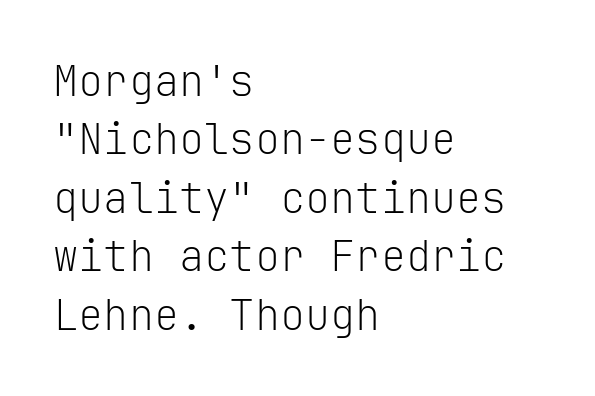
The letters march in equal steps, a hallmark of fixed-pitch type. Weight: regular or lighter. A typesetter would call this leading conventional body-copy spacing. Tracking value appears to be zero — textbook default spacing.
